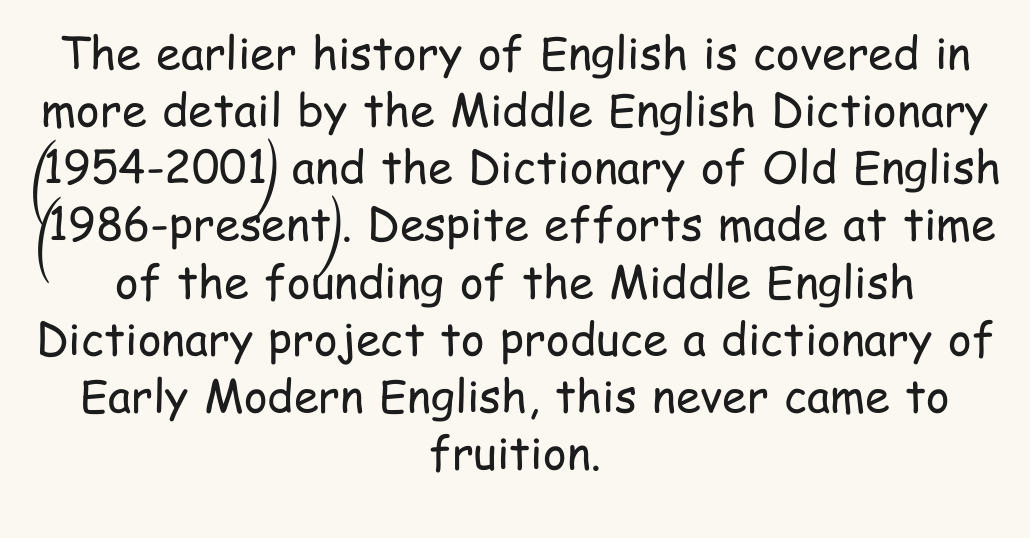
Has an underline been added? It has not. These lines are rendered in a variable-pitch font. Vertical stems look standard width or narrower in stroke. Letterform terminals end flat and unadorned throughout the passage.
